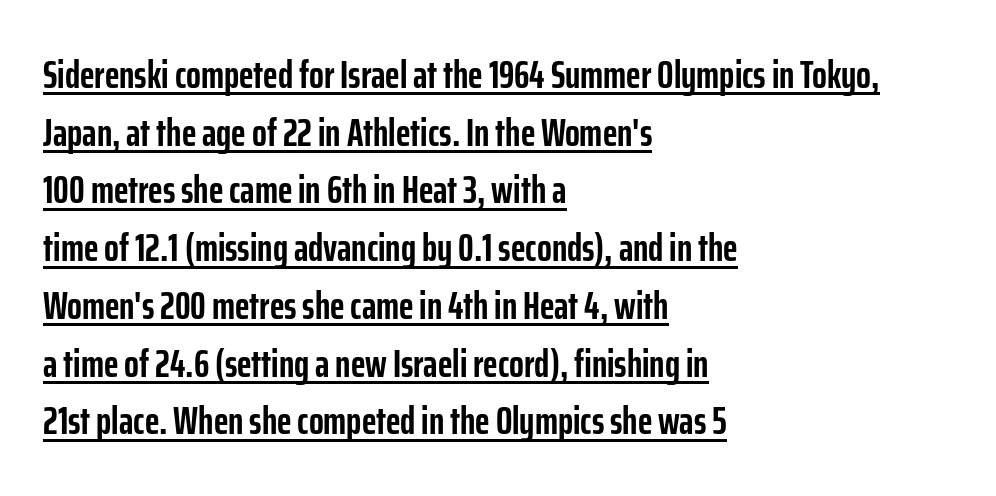
The image shows 39 px semibold, condensed sans-serif type, upright; set left-aligned, normal line spacing (1.48x), normal letter spacing, underlined; low stroke contrast and a medium x-height.
